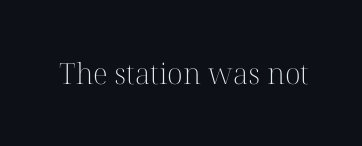
{"serif": "yes", "italic": "no", "bold": "no", "weight": "light", "width": "normal", "stroke_contrast": "high", "x_height": "medium", "monospaced": "no", "underline": "no", "letter_spacing": "normal", "letter_spacing_em": 0.0, "glyph_px": 29}
